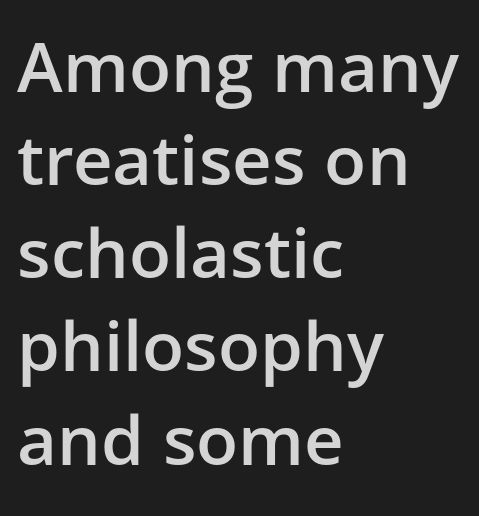
Nobody touched the tracking dial on this one. A sans-serif font was chosen for this passage. Each new line begins a customary step beneath the previous one. The typography opts for an upright posture over an oblique one. You could not count columns in this text — the font is proportionally spaced.
